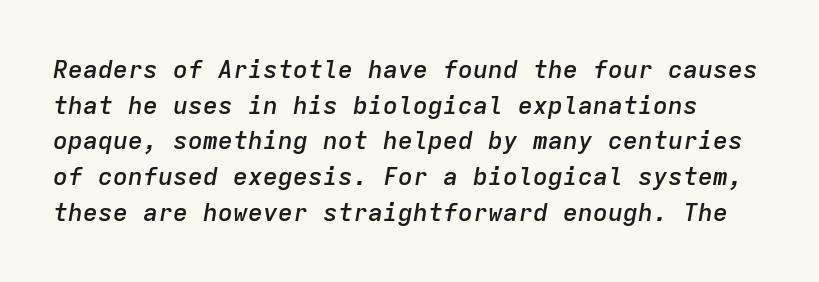
{"italic": "yes", "lean": "right", "slant_degrees": 9, "bold": "semi", "underline": "no", "line_spacing": "normal", "line_spacing_ratio": 1.43, "letter_spacing": "normal", "letter_spacing_em": 0.0, "glyph_px": 25}
